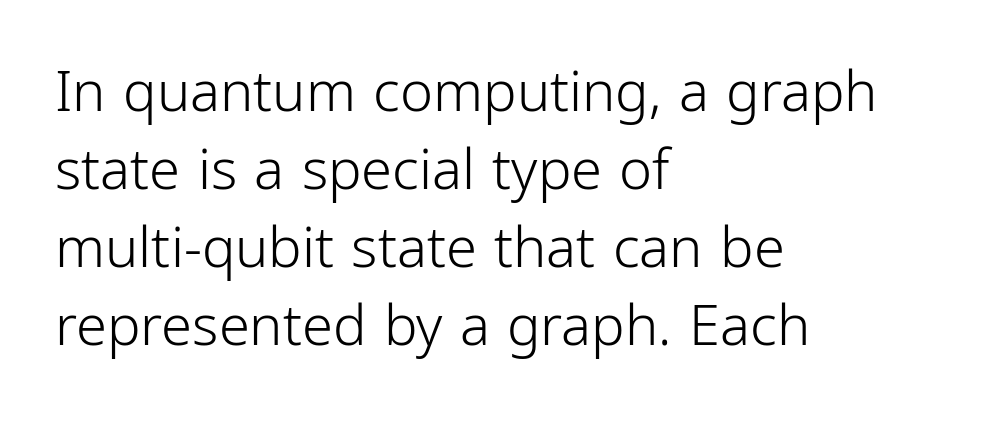
{"serif": "no", "italic": "no", "bold": "no", "weight": "light", "width": "condensed", "stroke_contrast": "low", "x_height": "medium", "monospaced": "no", "underline": "no", "align": "left", "line_spacing": "normal", "line_spacing_ratio": 1.39, "letter_spacing": "normal", "letter_spacing_em": 0.0, "glyph_px": 56}
